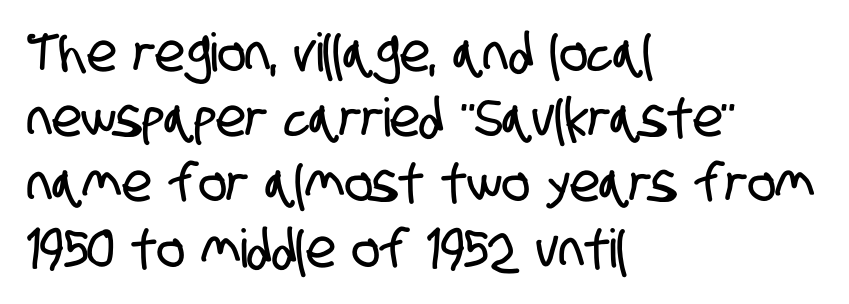
The rendering shows plain stroke endings on the letterforms — a sans-serif design. The letters advance in unequal steps, a hallmark of proportional type. Every row of glyphs begins at an identical x-position on the left. Tracking value appears to be zero — textbook default spacing. Rule under the text: the space is simply empty.
